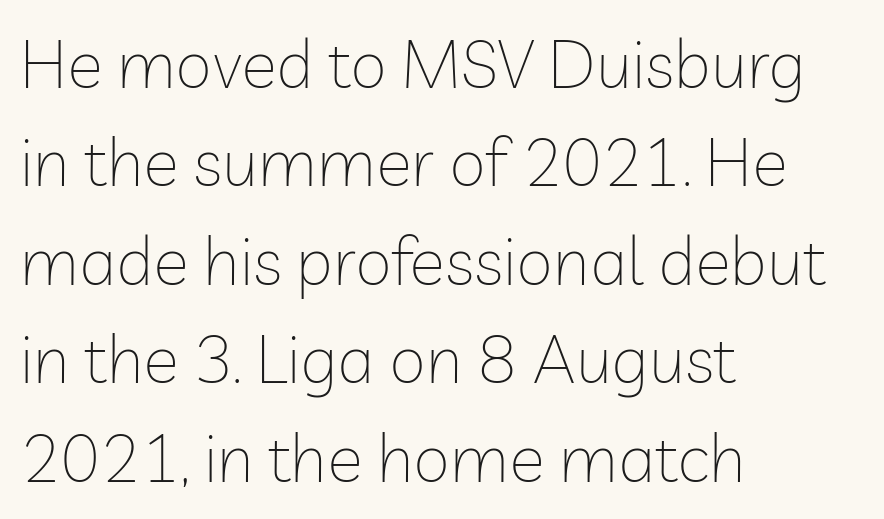
The designer left line spacing at the default. Note the varied advance widths — an 'i' is clearly narrower than an 'm'. Upright lettering throughout. Type style note: lacks serifs. Clear beneath every line of the passage.
